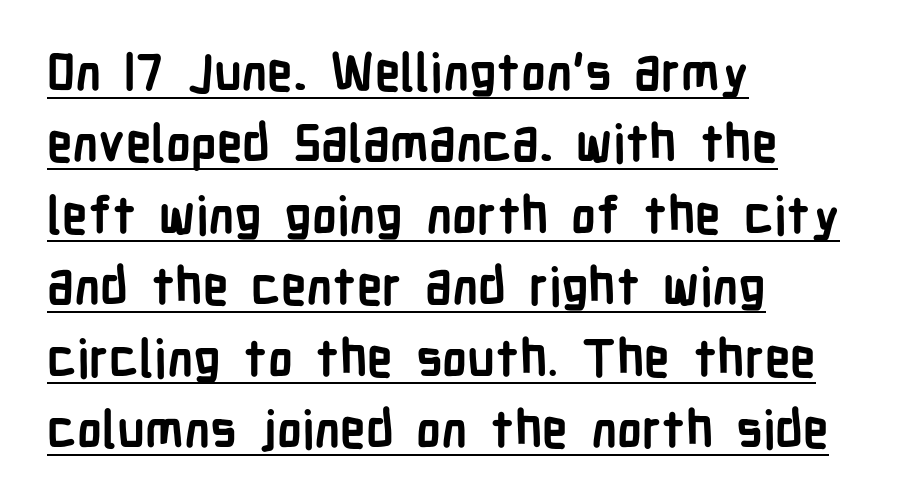
{"serif": "no", "italic": "no", "bold": "yes", "weight": "semibold", "width": "condensed", "stroke_contrast": "low", "x_height": "medium", "monospaced": "no", "underline": "yes", "align": "left", "line_spacing": "normal", "line_spacing_ratio": 1.4, "letter_spacing": "normal", "letter_spacing_em": 0.0, "glyph_px": 51}
